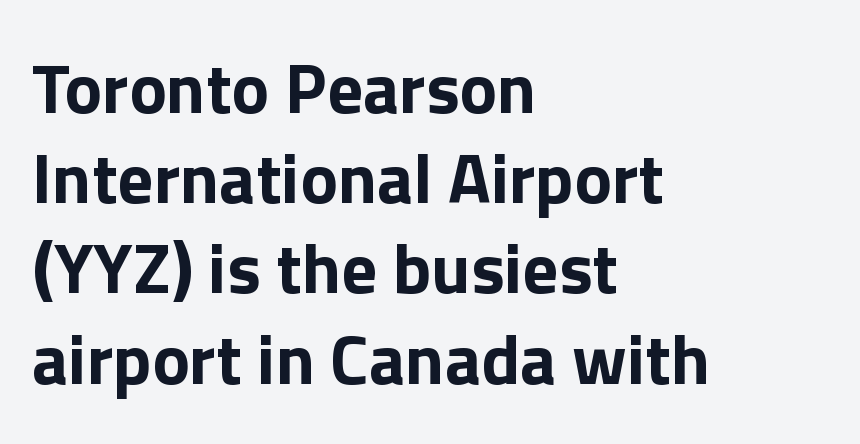
The line texture is even and compact thanks to regular tracking. This sample is left-justified, so line endings fall wherever the words run out. The specimen omits any rule beneath the text block's lines. The lines sit at an ordinary, default distance from one another.
